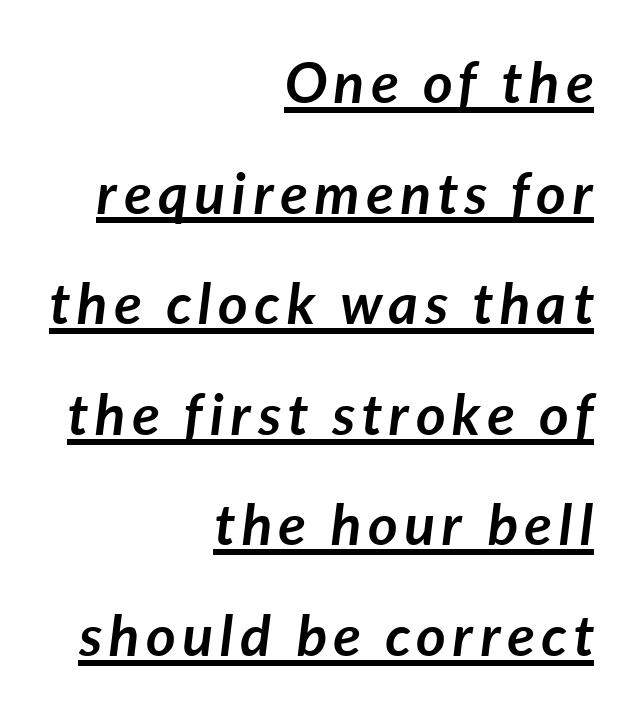
The image shows 57 px semibold type, italic (leaning right); set right-aligned, loose line spacing (1.94x), underlined; low stroke contrast and a medium x-height.
